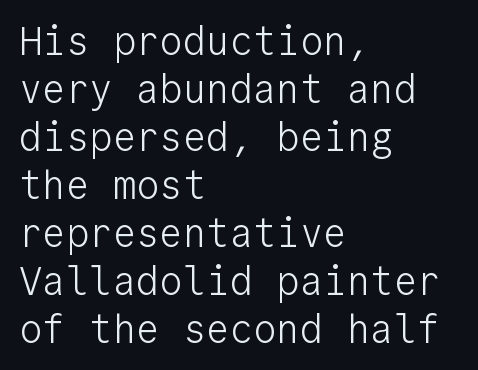
The image shows 39 px light sans-serif type, upright, monospaced; set left-aligned, line spacing 1.23x, normal letter spacing, not underlined; low stroke contrast and a medium x-height.
